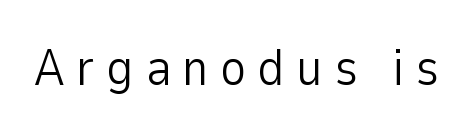
Q: Is the text bold? A: No.
Q: Is the text italic (slanted)? A: No, it is upright.
Q: Is the typeface a serif or a sans-serif typeface? A: Sans-serif.
Q: Is the text underlined? A: No.
Q: Is the spacing between letters normal or unusually wide? A: Unusually wide.
Q: Width (condensed, normal, or wide)? A: Normal.
Q: Stroke contrast? A: Low.
Q: x-height? A: Medium.
Q: Monospaced? A: No.
